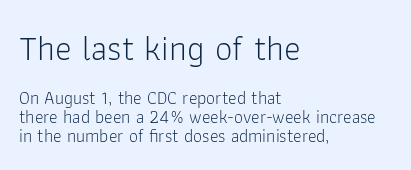
The image shows 35 px light sans-serif type, upright; set left-aligned, tight line spacing (1.04x), normal letter spacing, not underlined; the first (top) block is 1.94x larger; low stroke contrast and a medium x-height.
